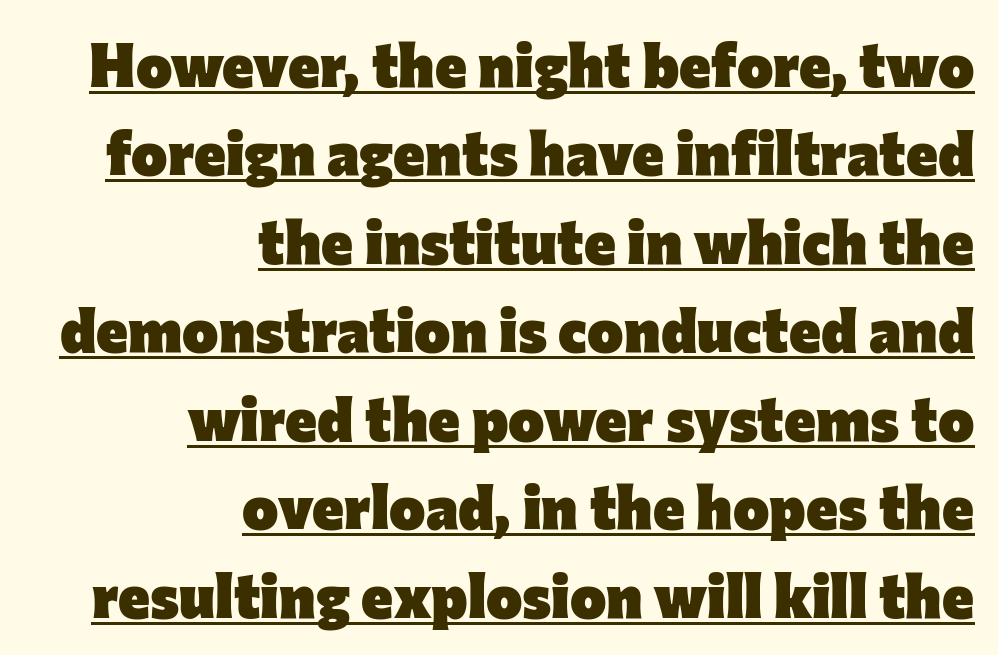
Q: Is the text bold? A: Yes.
Q: Is the text italic (slanted)? A: No, it is upright.
Q: Is the typeface a serif or a sans-serif typeface? A: Sans-serif.
Q: Is the text underlined? A: Yes.
Q: How is the paragraph aligned? A: Right-aligned.
Q: Is the spacing between letters normal or unusually wide? A: Normal.
Q: Is the spacing between lines tight, normal or loose? A: Normal.
Q: Width (condensed, normal, or wide)? A: Normal.
Q: Stroke contrast? A: Low.
Q: x-height? A: Medium.
Q: Monospaced? A: No.
